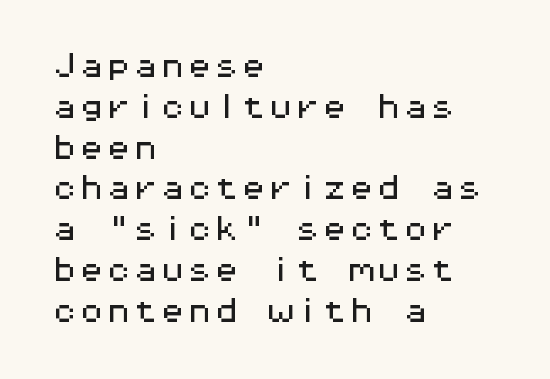
{"italic": "no", "underline": "no", "align": "left", "line_spacing": "normal", "line_spacing_ratio": 1.51, "letter_spacing": "normal", "letter_spacing_em": 0.0, "glyph_px": 27}
